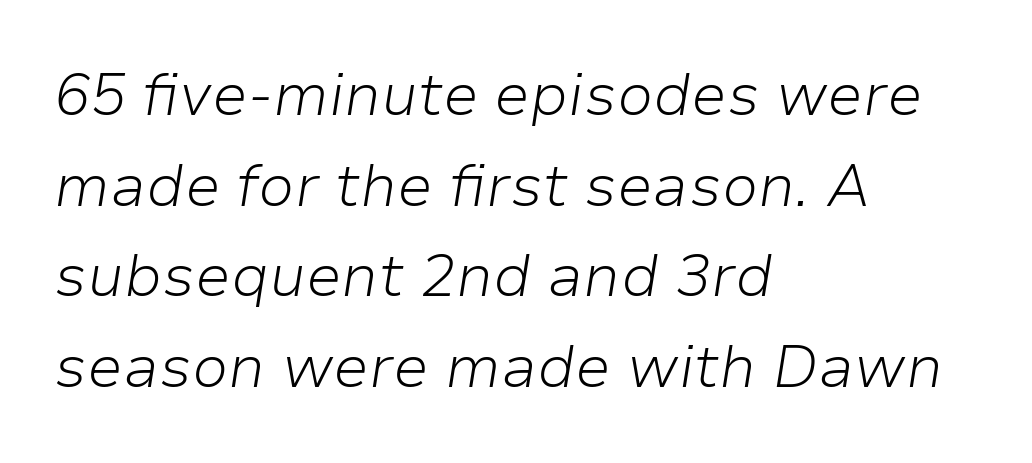
The letterforms sit shoulder to shoulder at normal distance. A quiet, ordinary-to-light weight characterises the typeface. The passage is arranged the way most books set body copy — flush left. The passage shown is not underscored anywhere.
